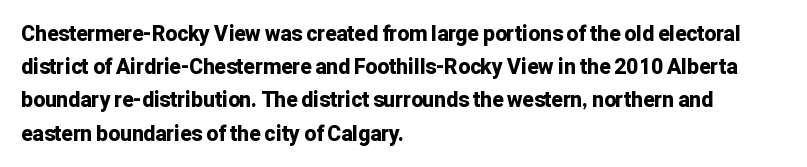
{"italic": "no", "bold": "yes", "underline": "no", "align": "left", "line_spacing": "normal", "line_spacing_ratio": 1.58, "letter_spacing": "normal", "letter_spacing_em": 0.0, "glyph_px": 21}
